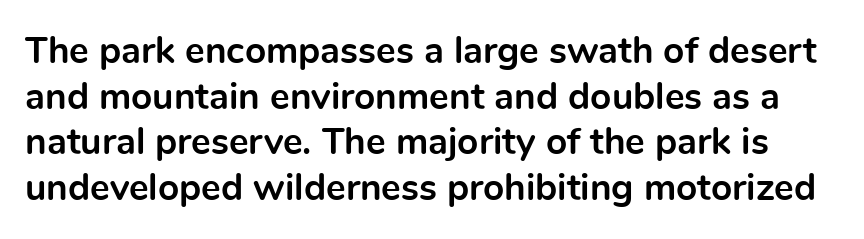
{"serif": "no", "italic": "no", "bold": "yes", "weight": "bold", "width": "normal", "x_height": "medium", "monospaced": "no", "underline": "no", "line_spacing_ratio": 1.23, "letter_spacing": "normal", "letter_spacing_em": 0.0, "glyph_px": 37}
